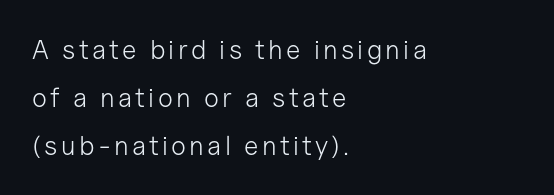
{"italic": "no", "bold": "no", "underline": "no", "align": "left", "line_spacing_ratio": 1.78, "glyph_px": 27}
